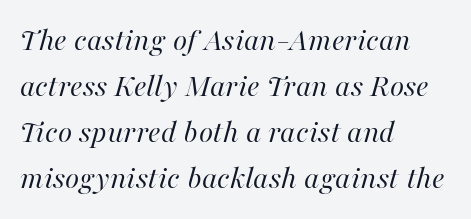
{"italic": "yes", "lean": "right", "slant_degrees": 16, "bold": "no", "weight": "regular", "width": "normal", "stroke_contrast": "high", "x_height": "medium", "monospaced": "no", "underline": "no", "align": "left", "line_spacing": "normal", "line_spacing_ratio": 1.39, "letter_spacing": "normal", "letter_spacing_em": 0.0, "glyph_px": 33}
